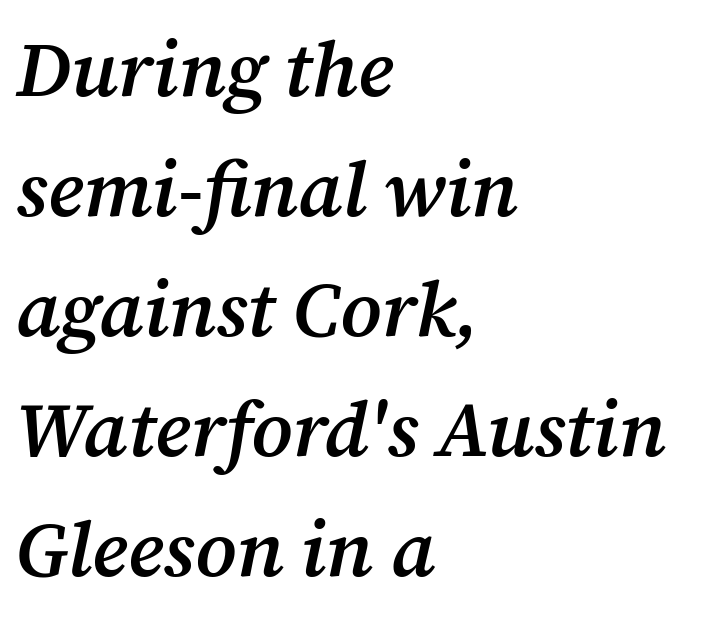
Q: Is the text bold? A: Semi-bold.
Q: Is the text italic (slanted)? A: Yes, it leans right by about 12 degrees.
Q: Is the typeface a serif or a sans-serif typeface? A: Serif.
Q: Is the text underlined? A: No.
Q: How is the paragraph aligned? A: Left-aligned.
Q: Is the spacing between letters normal or unusually wide? A: Normal.
Q: Is the spacing between lines tight, normal or loose? A: Normal.
Q: Width (condensed, normal, or wide)? A: Normal.
Q: Stroke contrast? A: Medium.
Q: x-height? A: Medium.
Q: Monospaced? A: No.
